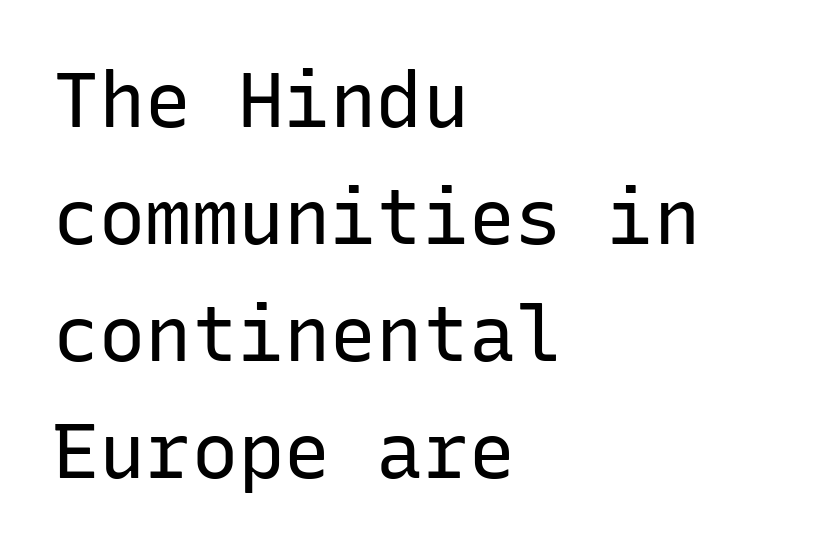
Q: Is the text bold? A: No.
Q: Is the text italic (slanted)? A: No, it is upright.
Q: Is the typeface a serif or a sans-serif typeface? A: Sans-serif.
Q: Is the text underlined? A: No.
Q: How is the paragraph aligned? A: Left-aligned.
Q: Is the spacing between letters normal or unusually wide? A: Normal.
Q: Is the spacing between lines tight, normal or loose? A: Normal.
Q: Width (condensed, normal, or wide)? A: Normal.
Q: Stroke contrast? A: Low.
Q: x-height? A: Medium.
Q: Monospaced? A: Yes.
